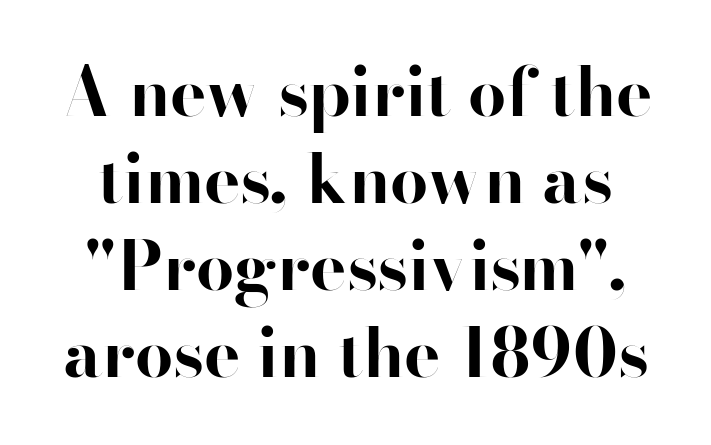
The image shows 68 px bold sans-serif type, upright; set normal line spacing (1.28x), normal letter spacing, not underlined; high stroke contrast and a small x-height.
